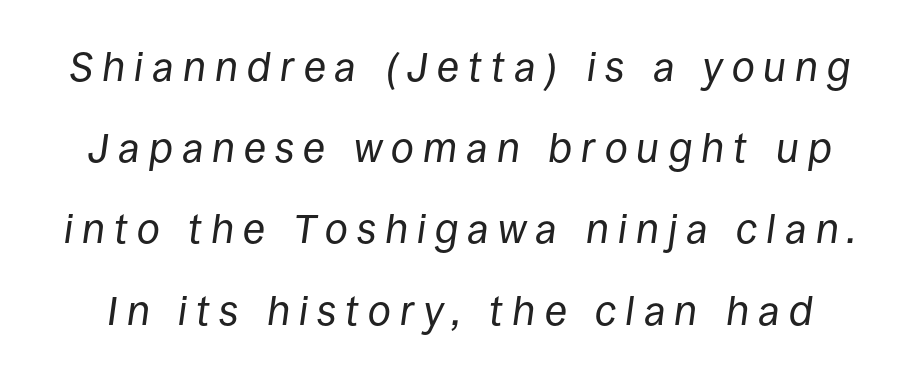
Q: Is the text bold? A: No.
Q: Is the text italic (slanted)? A: Yes, it leans right by about 8 degrees.
Q: Is the text underlined? A: No.
Q: Is the spacing between letters normal or unusually wide? A: Unusually wide.
Q: Is the spacing between lines tight, normal or loose? A: Loose.
Q: Width (condensed, normal, or wide)? A: Normal.
Q: Stroke contrast? A: Low.
Q: x-height? A: Large.
Q: Monospaced? A: No.
